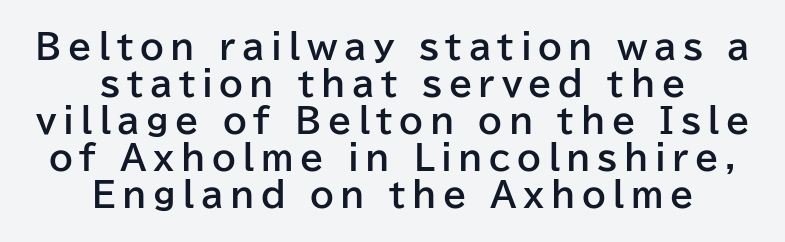
The image shows 34 px bold sans-serif type, upright; set centered, tight line spacing (1.09x), not underlined; low stroke contrast and a medium x-height.
